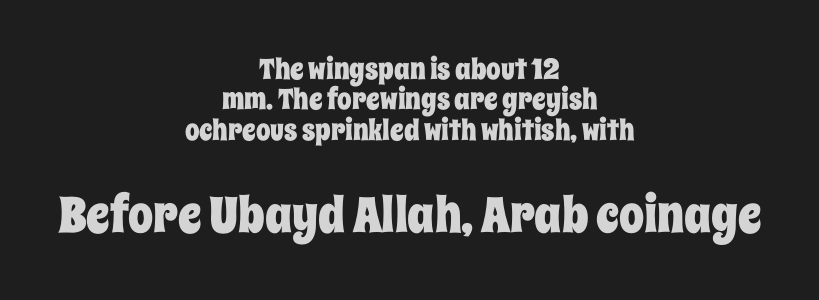
{"italic": "no", "width": "condensed", "stroke_contrast": "low", "x_height": "large", "monospaced": "no", "underline": "no", "align": "center", "line_spacing": "tight", "line_spacing_ratio": 1.05, "letter_spacing": "normal", "letter_spacing_em": 0.0, "larger_block": "second", "size_ratio": 1.72, "glyph_px": 50}
